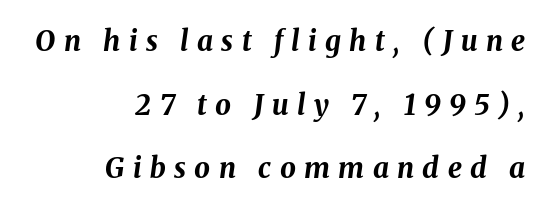
{"italic": "yes", "lean": "right", "slant_degrees": 8, "bold": "yes", "weight": "bold", "width": "normal", "stroke_contrast": "medium", "x_height": "medium", "monospaced": "no", "underline": "no", "align": "right", "line_spacing": "loose", "line_spacing_ratio": 2.27, "letter_spacing": "wide", "letter_spacing_em": 0.3, "glyph_px": 28}
